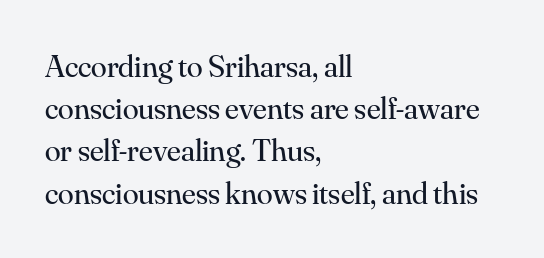
The image shows 32 px regular-weight serif type, upright; set left-aligned, normal line spacing (1.32x), normal letter spacing, not underlined; medium stroke contrast and a small x-height.
